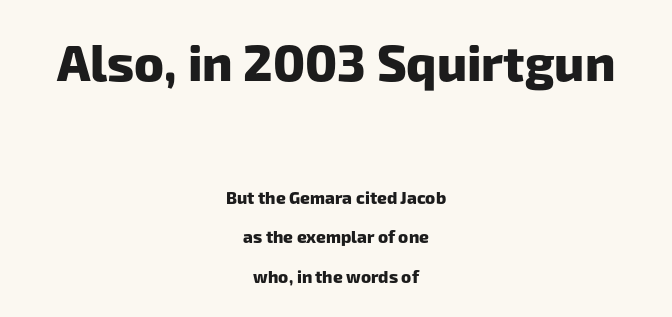
The image shows 50 px heavy sans-serif type; set centered, loose line spacing (2.32x), normal letter spacing, not underlined; the first (top) block is 2.94x larger; low stroke contrast and a medium x-height.
